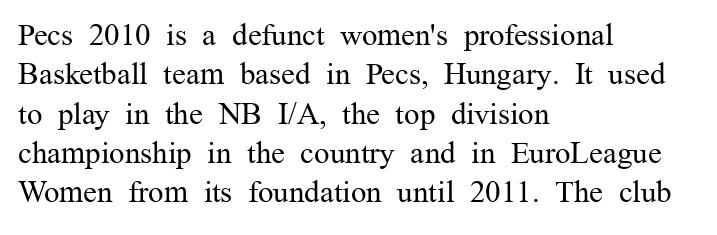
{"serif": "yes", "italic": "no", "bold": "no", "weight": "regular", "width": "normal", "stroke_contrast": "medium", "x_height": "medium", "monospaced": "no", "underline": "no", "align": "left", "line_spacing": "normal", "line_spacing_ratio": 1.27, "letter_spacing": "normal", "letter_spacing_em": 0.0, "glyph_px": 31}
